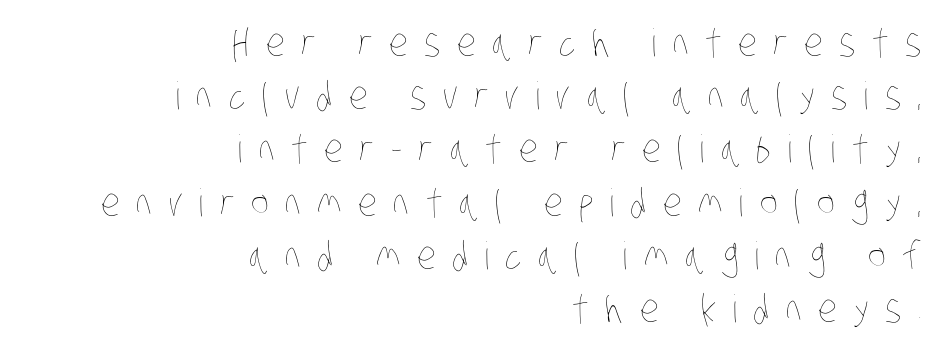
The image shows 38 px thin, condensed type; set right-aligned, normal line spacing (1.4x), unusually wide letter spacing (+0.43 em), not underlined; low stroke contrast and a large x-height.
